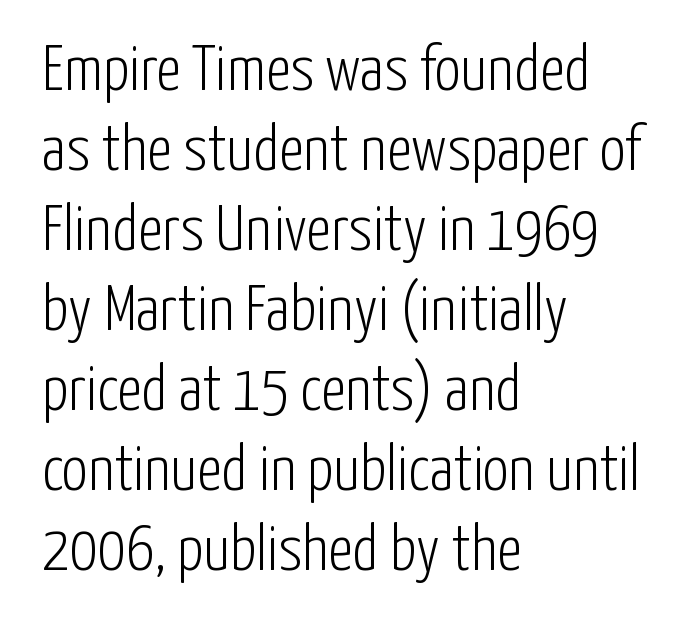
Q: Is the text bold? A: No.
Q: Is the text italic (slanted)? A: No, it is upright.
Q: Is the typeface a serif or a sans-serif typeface? A: Sans-serif.
Q: Is the text underlined? A: No.
Q: How is the paragraph aligned? A: Left-aligned.
Q: Is the spacing between letters normal or unusually wide? A: Normal.
Q: Is the spacing between lines tight, normal or loose? A: Normal.
Q: Width (condensed, normal, or wide)? A: Condensed.
Q: Stroke contrast? A: Low.
Q: x-height? A: Medium.
Q: Monospaced? A: No.
